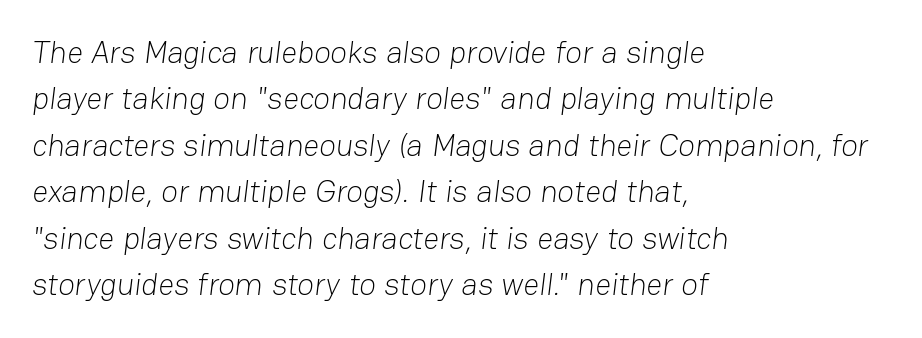
{"serif": "no", "bold": "no", "weight": "light", "width": "normal", "stroke_contrast": "low", "x_height": "medium", "monospaced": "no", "underline": "no", "align": "left", "line_spacing": "normal", "line_spacing_ratio": 1.5, "letter_spacing": "normal", "letter_spacing_em": 0.0, "glyph_px": 31}
